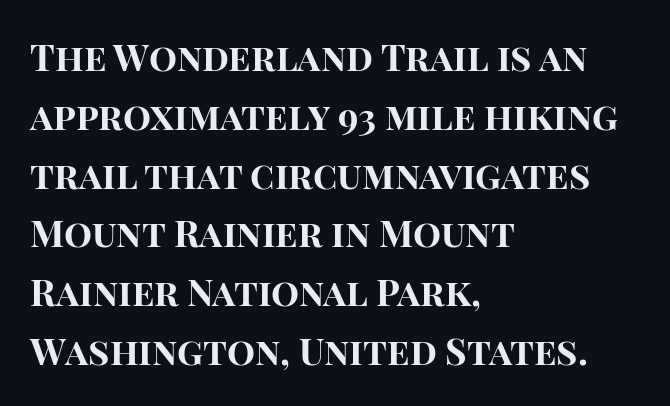
Q: Is the text bold? A: Yes.
Q: Is the text italic (slanted)? A: No, it is upright.
Q: Is the typeface a serif or a sans-serif typeface? A: Sans-serif.
Q: Is the text underlined? A: No.
Q: How is the paragraph aligned? A: Left-aligned.
Q: Is the spacing between letters normal or unusually wide? A: Normal.
Q: Is the spacing between lines tight, normal or loose? A: Normal.
Q: Width (condensed, normal, or wide)? A: Normal.
Q: Stroke contrast? A: High.
Q: x-height? A: Large.
Q: Monospaced? A: No.
